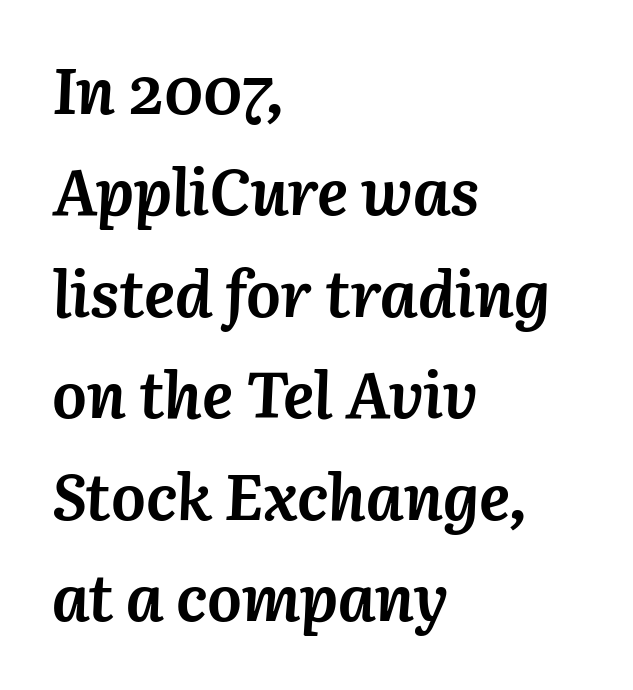
Bold? Absolutely — the strokes are thick and heavy. Words float on clear page, feet unadorned. Horizontally, the lines are justified to the leading edge only. The axis of the letterforms is tilted away from vertical.
